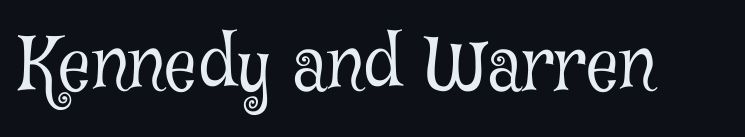
Q: Is the text bold? A: No.
Q: Is the text italic (slanted)? A: No, it is upright.
Q: Is the typeface a serif or a sans-serif typeface? A: Serif.
Q: Is the text underlined? A: No.
Q: Is the spacing between letters normal or unusually wide? A: Normal.
Q: Width (condensed, normal, or wide)? A: Condensed.
Q: Stroke contrast? A: Low.
Q: x-height? A: Medium.
Q: Monospaced? A: No.
